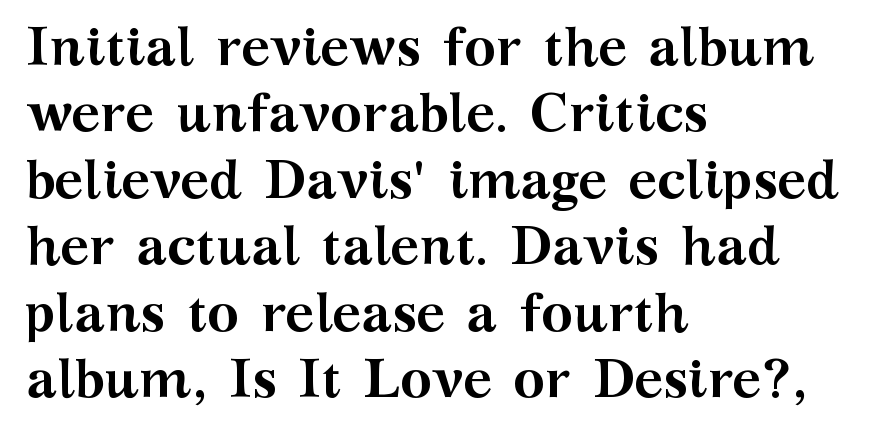
{"serif": "yes", "italic": "no", "bold": "yes", "weight": "semibold", "width": "wide", "stroke_contrast": "medium", "x_height": "medium", "monospaced": "no", "underline": "no", "align": "left", "line_spacing_ratio": 1.23, "letter_spacing": "normal", "letter_spacing_em": 0.0, "glyph_px": 54}
